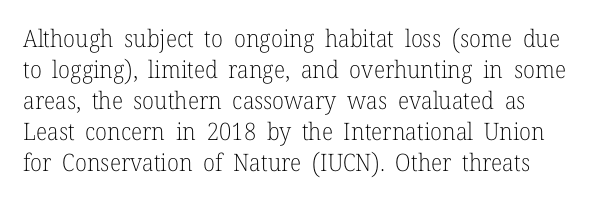
{"italic": "no", "bold": "no", "underline": "no", "line_spacing": "normal", "line_spacing_ratio": 1.29, "letter_spacing": "normal", "letter_spacing_em": 0.0, "glyph_px": 24}
